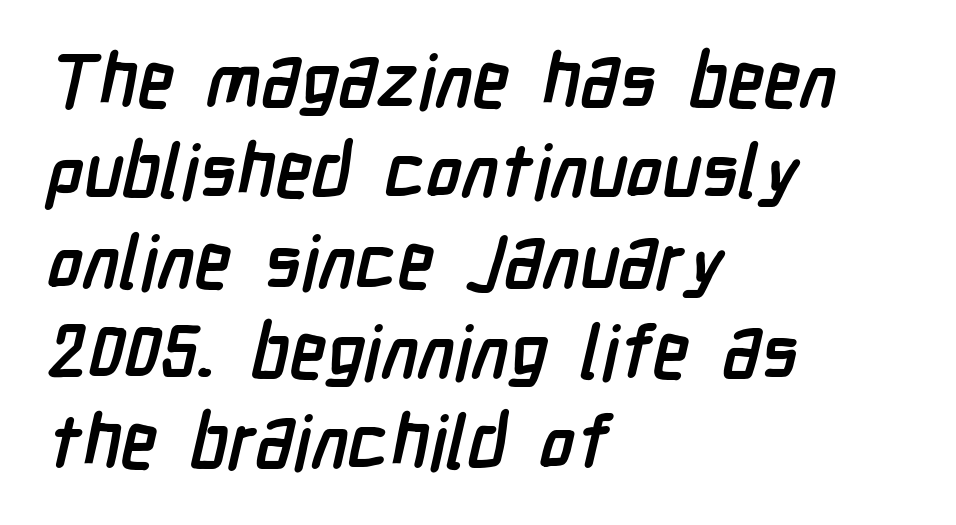
The rendering uses a bold face; every stroke is thick and dark. If you drew a ruler down the left edge, every line would touch it. No extra tracking has been applied to these lines. A typesetter would call this proportional, since set widths differ per character. The passage shown is typeset with a sans-serif family. Words float on clear page, feet unadorned.
